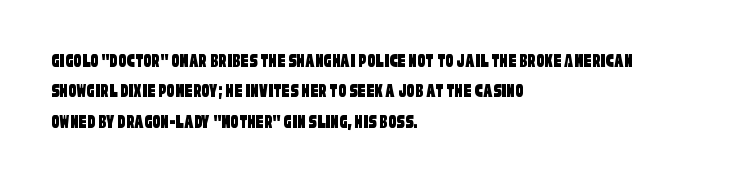
The letterforms sit shoulder to shoulder at normal distance. Regarding leading, the lines here are spaced in the standard way. The lines are quadded left. Beneath every word, the page is bare.
